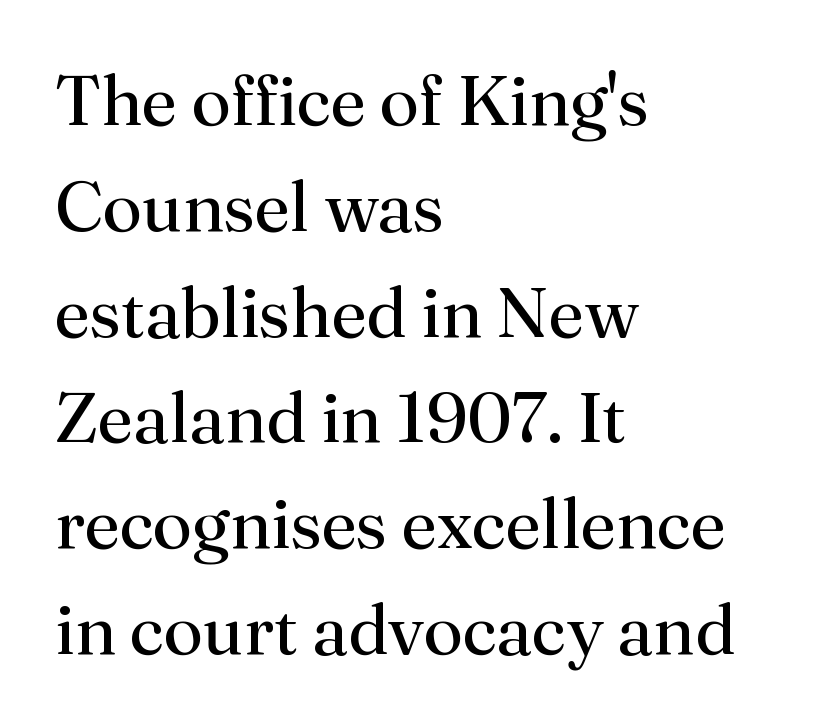
The image shows 71 px regular-weight serif type, upright; set left-aligned, normal line spacing (1.49x), normal letter spacing, not underlined; medium stroke contrast and a small x-height.
